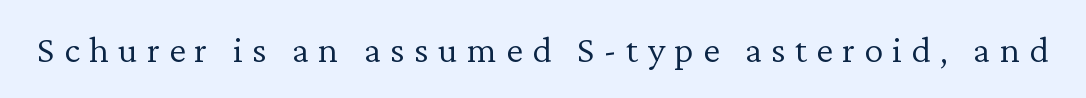
Does extra space separate the letters? Yes, quite a lot of it. This sample uses an upright cut, with every glyph sitting square on the baseline. Nothing heavy about these letters — not bold at all. Serif or sans? Serif — the stroke terminals have little feet.
